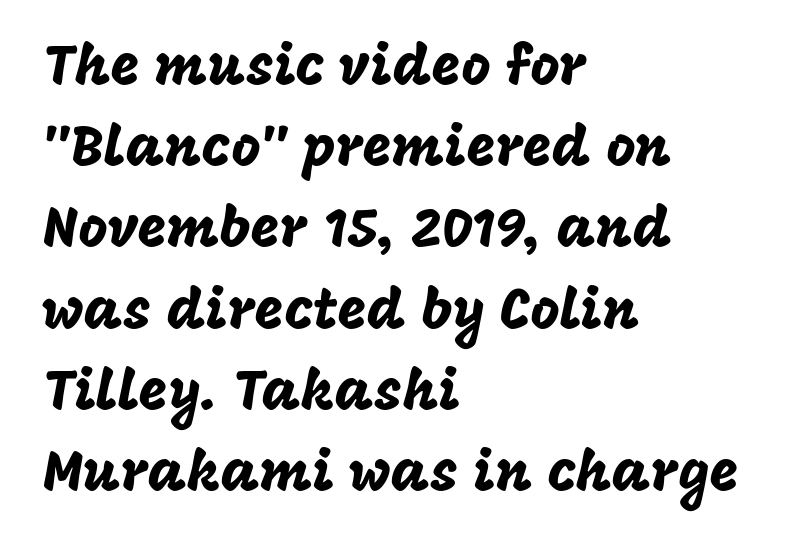
Q: Is the text italic (slanted)? A: Yes.
Q: Is the typeface a serif or a sans-serif typeface? A: Sans-serif.
Q: Is the text underlined? A: No.
Q: How is the paragraph aligned? A: Left-aligned.
Q: Is the spacing between letters normal or unusually wide? A: Normal.
Q: Is the spacing between lines tight, normal or loose? A: Normal.
Q: Width (condensed, normal, or wide)? A: Normal.
Q: Stroke contrast? A: Low.
Q: x-height? A: Large.
Q: Monospaced? A: No.
